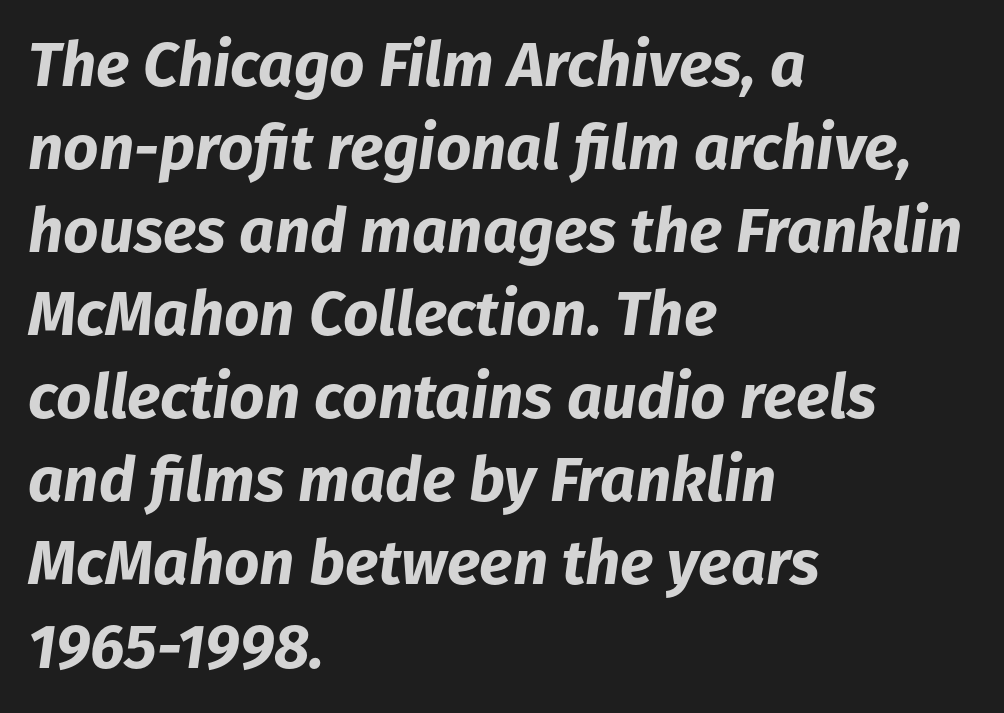
Heavy, bold letterforms. Looking at the ascenders, they clearly lean. Leading: standard. Varying glyph widths throughout — classic text-font behaviour. The foot of each line stays bare and open. The paragraph shown leans on its left margin.
